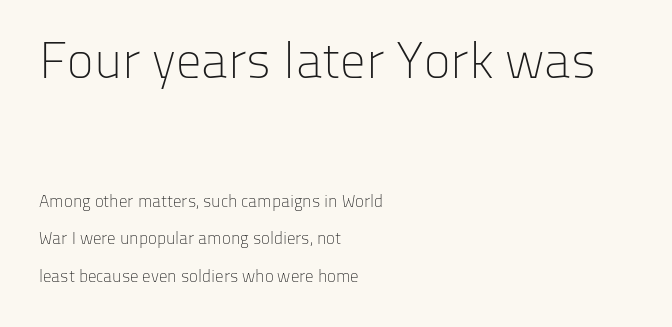
Q: Is the text bold? A: No.
Q: Is the text italic (slanted)? A: No, it is upright.
Q: Is the typeface a serif or a sans-serif typeface? A: Sans-serif.
Q: Is the text underlined? A: No.
Q: How is the paragraph aligned? A: Left-aligned.
Q: Is the spacing between letters normal or unusually wide? A: Normal.
Q: Is the spacing between lines tight, normal or loose? A: Loose.
Q: Which block of text is set in a larger size, the first (top) or the second (bottom)? A: The first (top) one.
Q: Width (condensed, normal, or wide)? A: Normal.
Q: Stroke contrast? A: Low.
Q: x-height? A: Medium.
Q: Monospaced? A: No.
